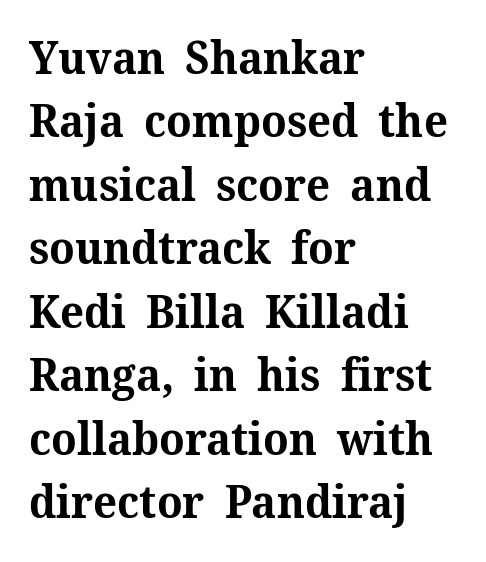
The image shows 45 px bold serif type, upright; set left-aligned, normal line spacing (1.41x), normal letter spacing, not underlined; medium stroke contrast and a medium x-height.
